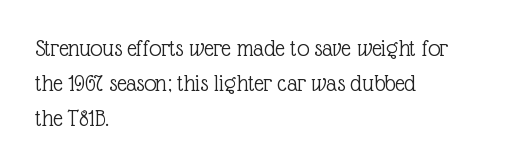
The image shows 24 px text type, upright; set left-aligned, normal line spacing (1.45x), normal letter spacing, not underlined.
